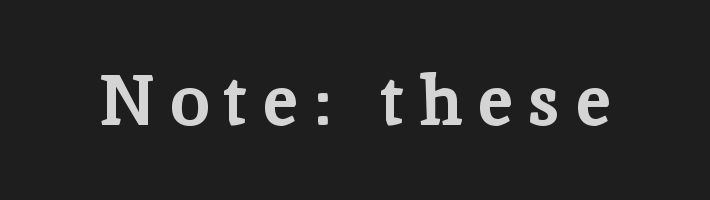
Q: Is the text bold? A: Yes.
Q: Is the text italic (slanted)? A: No, it is upright.
Q: Is the typeface a serif or a sans-serif typeface? A: Serif.
Q: Is the text underlined? A: No.
Q: Is the spacing between letters normal or unusually wide? A: Unusually wide.
Q: Width (condensed, normal, or wide)? A: Normal.
Q: Stroke contrast? A: Low.
Q: x-height? A: Medium.
Q: Monospaced? A: No.
